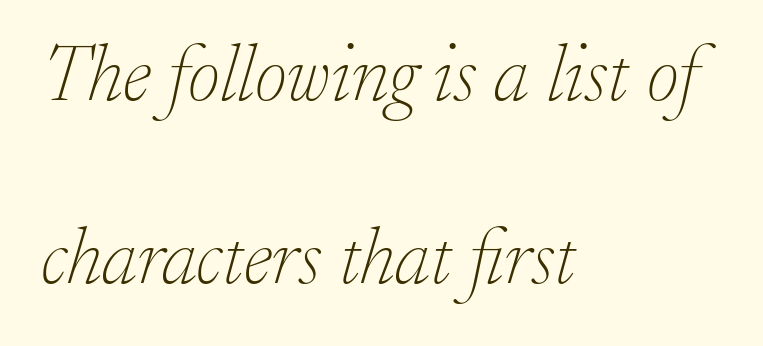
Q: Is the text bold? A: No.
Q: Is the text italic (slanted)? A: Yes, it leans right by about 17 degrees.
Q: Is the typeface a serif or a sans-serif typeface? A: Serif.
Q: Is the text underlined? A: No.
Q: How is the paragraph aligned? A: Left-aligned.
Q: Is the spacing between letters normal or unusually wide? A: Normal.
Q: Is the spacing between lines tight, normal or loose? A: Loose.
Q: Width (condensed, normal, or wide)? A: Normal.
Q: Stroke contrast? A: Low.
Q: x-height? A: Small.
Q: Monospaced? A: No.
